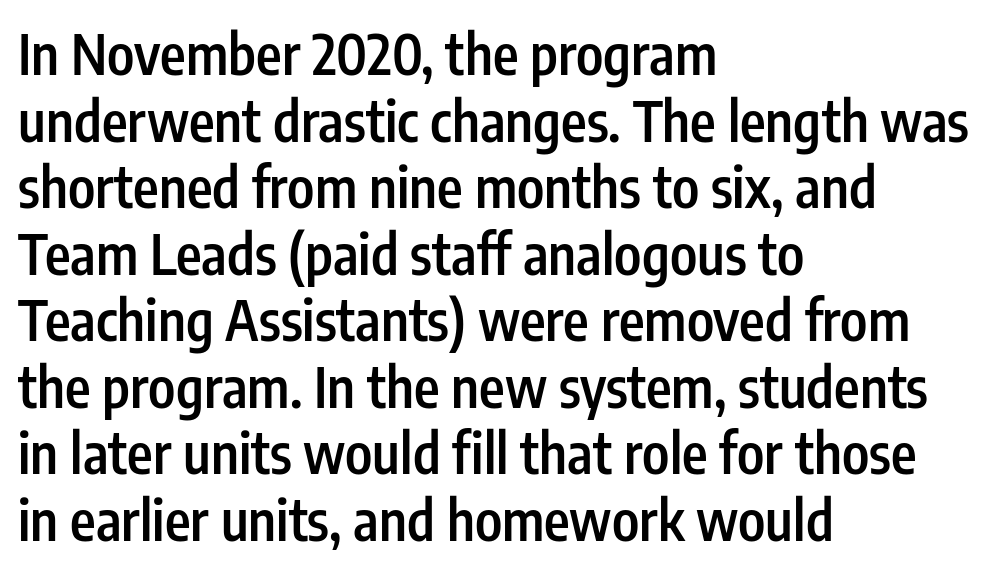
The image shows 55 px semibold, condensed sans-serif type, upright; set left-aligned, line spacing 1.21x, normal letter spacing, not underlined; low stroke contrast and a medium x-height.
